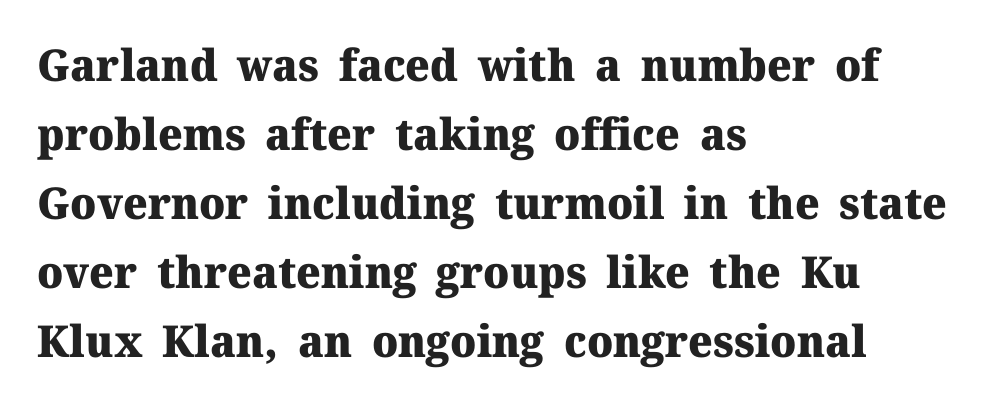
{"serif": "yes", "italic": "no", "bold": "yes", "weight": "heavy", "width": "normal", "stroke_contrast": "medium", "x_height": "medium", "monospaced": "no", "underline": "no", "align": "left", "line_spacing": "normal", "line_spacing_ratio": 1.57, "letter_spacing": "normal", "letter_spacing_em": 0.0, "glyph_px": 44}
